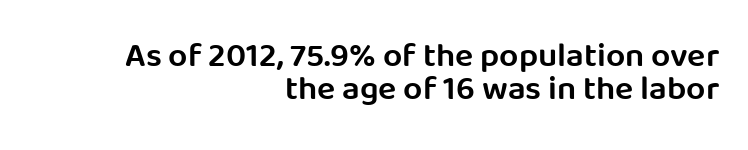
The image shows 34 px semibold sans-serif type, upright; set right-aligned, tight line spacing (0.96x), normal letter spacing, not underlined; low stroke contrast and a large x-height.
